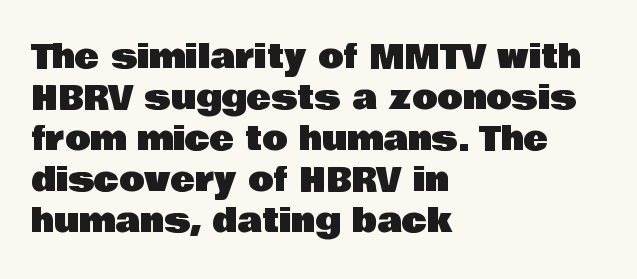
The image shows 33 px sans-serif type, upright; set left-aligned, line spacing 1.24x, normal letter spacing, not underlined; low stroke contrast and a large x-height.
